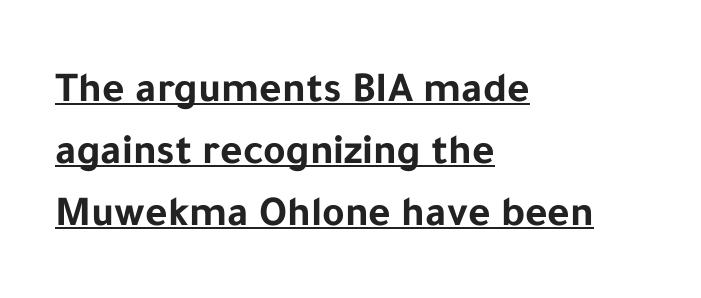
No feet cap the strokes, marking this as sans-serif type. The rendering uses a bold face; every stroke is thick and dark. In designer terms, the underline attribute is active on this setting. Here the glyphs are tracked normally, forming tight word shapes. A student would call this left alignment; a typographer would say flush left, rag right. The axis of the letterforms is exactly vertical.
